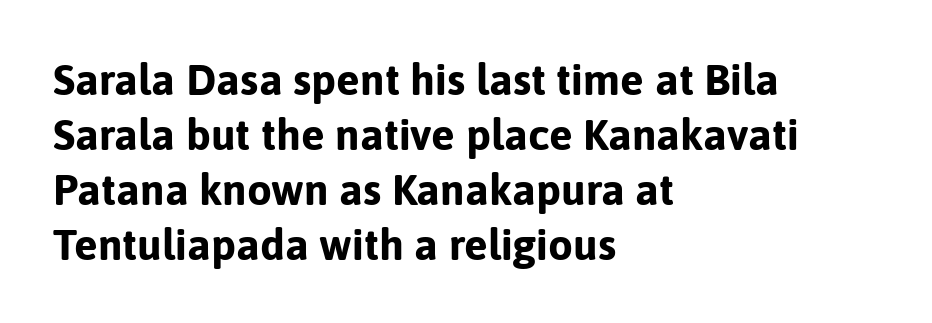
Each word holds together tightly as a unit, with standard inter-letter gaps. Unlike italic type, these characters show no tilt at all. You could not count columns in this text — the font is proportionally spaced. Casual observation: everything's shoved over to the left.
